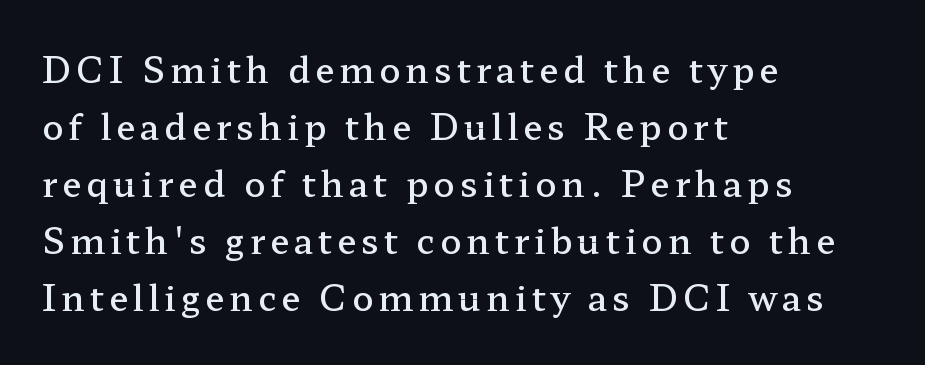
{"serif": "yes", "italic": "no", "bold": "semi", "weight": "semibold", "width": "wide", "stroke_contrast": "low", "x_height": "medium", "monospaced": "no", "underline": "no", "align": "left", "line_spacing": "normal", "line_spacing_ratio": 1.63, "glyph_px": 35}
